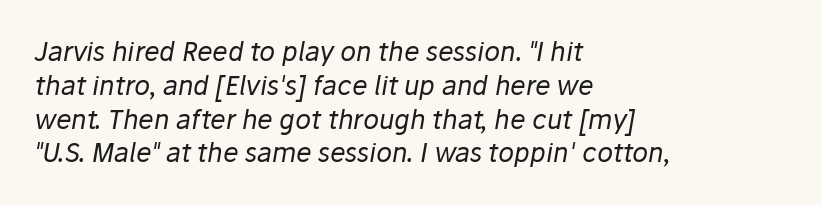
{"italic": "yes", "lean": "right", "slant_degrees": 10, "bold": "no", "underline": "no", "align": "left", "line_spacing": "normal", "line_spacing_ratio": 1.3, "letter_spacing": "normal", "letter_spacing_em": 0.0, "glyph_px": 26}
